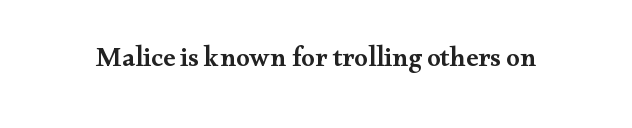
Q: Is the text bold? A: Semi-bold.
Q: Is the text italic (slanted)? A: No, it is upright.
Q: Is the text underlined? A: No.
Q: Is the spacing between letters normal or unusually wide? A: Normal.
